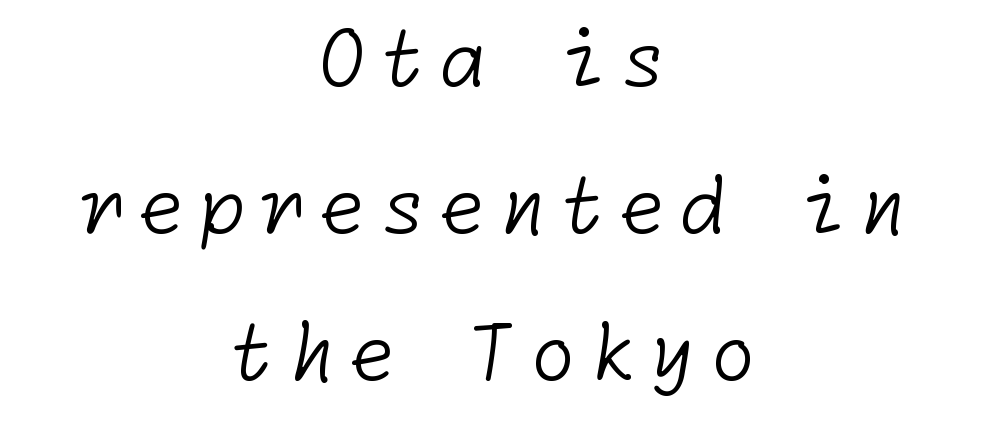
Q: Is the text bold? A: No.
Q: Is the typeface a serif or a sans-serif typeface? A: Sans-serif.
Q: Is the text underlined? A: No.
Q: How is the paragraph aligned? A: Centered.
Q: Is the spacing between lines tight, normal or loose? A: Loose.
Q: Width (condensed, normal, or wide)? A: Normal.
Q: Stroke contrast? A: Low.
Q: x-height? A: Medium.
